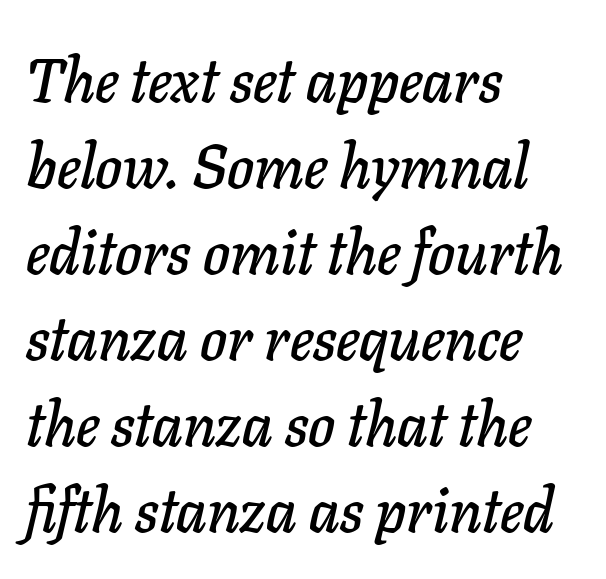
The image shows 61 px text type, italic (leaning right); set left-aligned, normal line spacing (1.41x), normal letter spacing, not underlined; low stroke contrast and a medium x-height.
